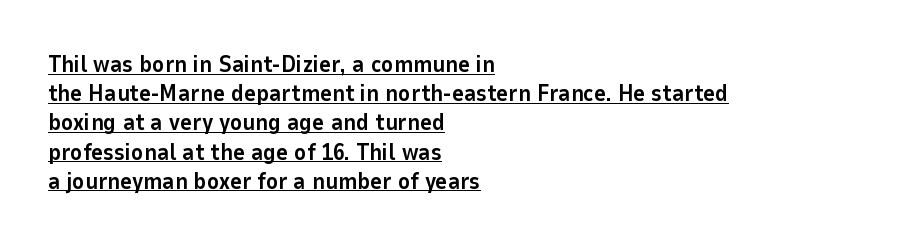
The image shows 23 px bold type, upright; set left-aligned, normal line spacing (1.27x), normal letter spacing, underlined.
